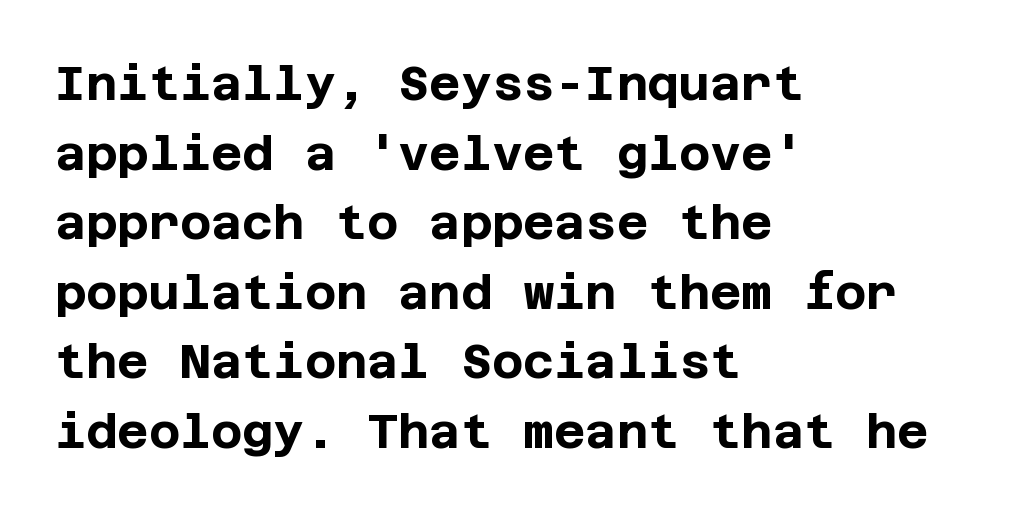
No feet cap the strokes, marking this as sans-serif type. Summary of vertical rhythm: regular, with standard interline spacing. Compared with a centered layout, this one pins lines to the left instead. A bare baseline throughout the passage. Ordinary non-slanted type is in use. The face used here has the dense, thick strokes of a bold.
